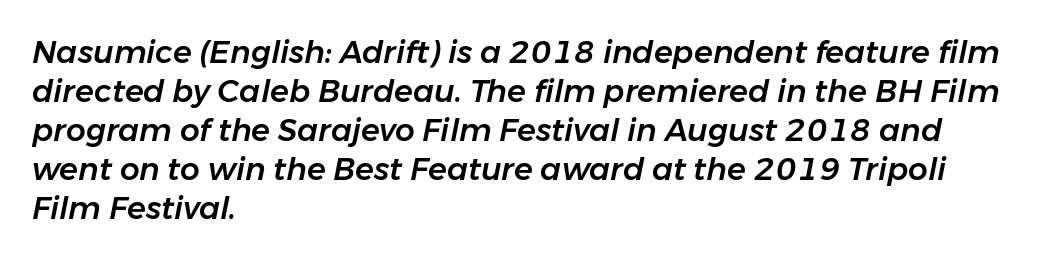
The text block is weighted toward the left margin, trailing off unevenly rightward. This sample has the flowing, uneven cadence of proportional lettering. Glyph-to-glyph distance matches everyday printed text. Nobody drew a line under any word here. The block of text has a typical density, with ordinary space between rows. The face used here has a pronounced slope to its letters.
